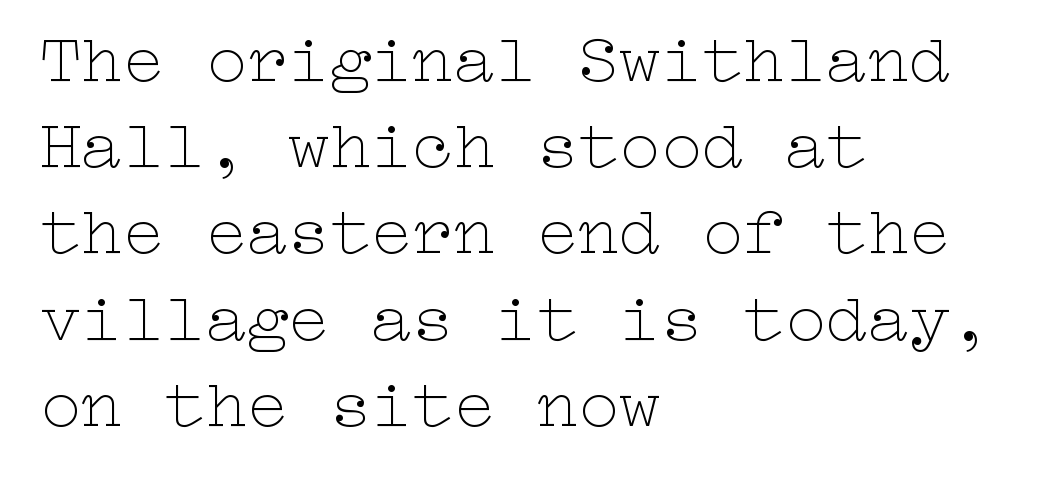
Q: Is the text bold? A: No.
Q: Is the text italic (slanted)? A: No, it is upright.
Q: Is the text underlined? A: No.
Q: How is the paragraph aligned? A: Left-aligned.
Q: Is the spacing between letters normal or unusually wide? A: Normal.
Q: Is the spacing between lines tight, normal or loose? A: Normal.
Q: Width (condensed, normal, or wide)? A: Wide.
Q: Stroke contrast? A: Low.
Q: x-height? A: Medium.
